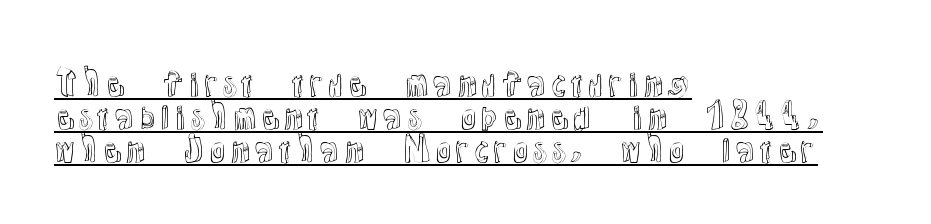
Closely set lines give the paragraph a compact silhouette. Tall strokes in this sample are plumb rather than angled. Standard letterfit; no display-style spreading of the glyphs. Note the varied advance widths — an 'i' is clearly narrower than an 'm'.
